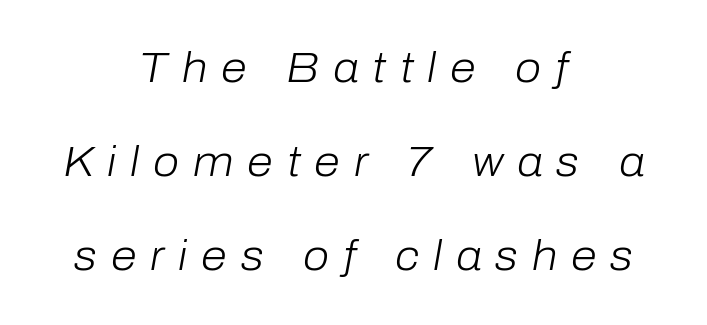
{"italic": "yes", "lean": "right", "slant_degrees": 10, "bold": "no", "weight": "light", "width": "normal", "stroke_contrast": "low", "x_height": "medium", "monospaced": "no", "underline": "no", "align": "center", "line_spacing": "loose", "line_spacing_ratio": 2.24, "letter_spacing": "wide", "letter_spacing_em": 0.33, "glyph_px": 42}
